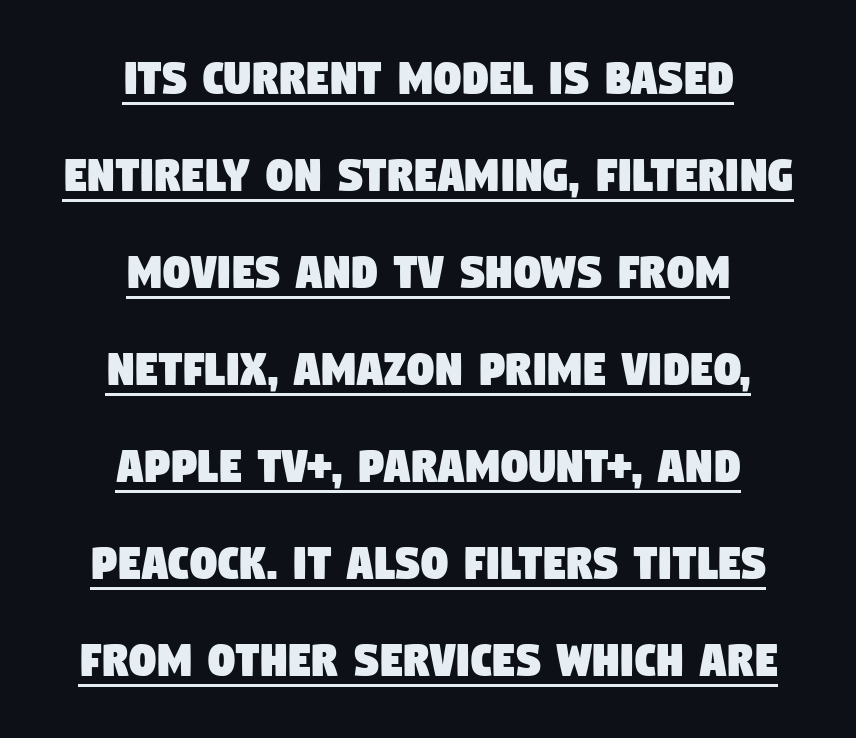
{"serif": "no", "width": "condensed", "stroke_contrast": "low", "x_height": "large", "monospaced": "no", "underline": "yes", "align": "center", "line_spacing_ratio": 1.83, "letter_spacing": "normal", "letter_spacing_em": 0.0, "glyph_px": 53}
